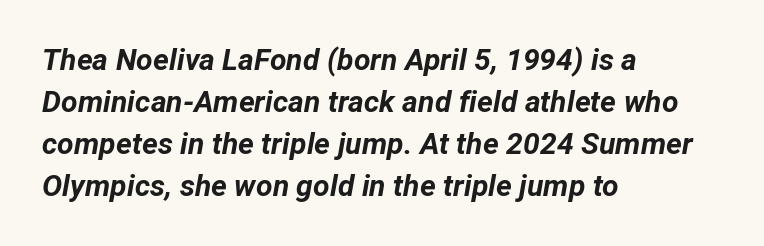
The image shows 30 px bold type, italic (leaning right); set left-aligned, normal line spacing (1.4x), normal letter spacing, not underlined; low stroke contrast and a medium x-height.
